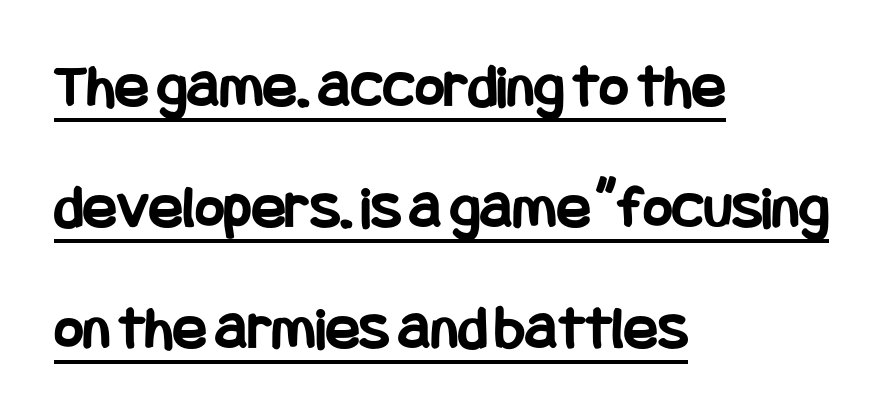
The image shows 63 px bold, condensed sans-serif type, upright; set left-aligned, loose line spacing (1.92x), normal letter spacing, underlined; low stroke contrast and a large x-height.
